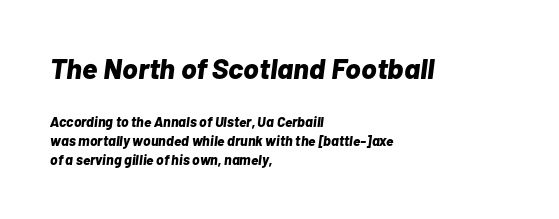
The passage shown is typed in a proportional face where columns would drift. Evenly set lines give the paragraph a standard silhouette. Does the copy run flush right? No — it runs flush left. Lines of text with bare space underneath. A student would notice the top passage is typeset larger than what follows.
